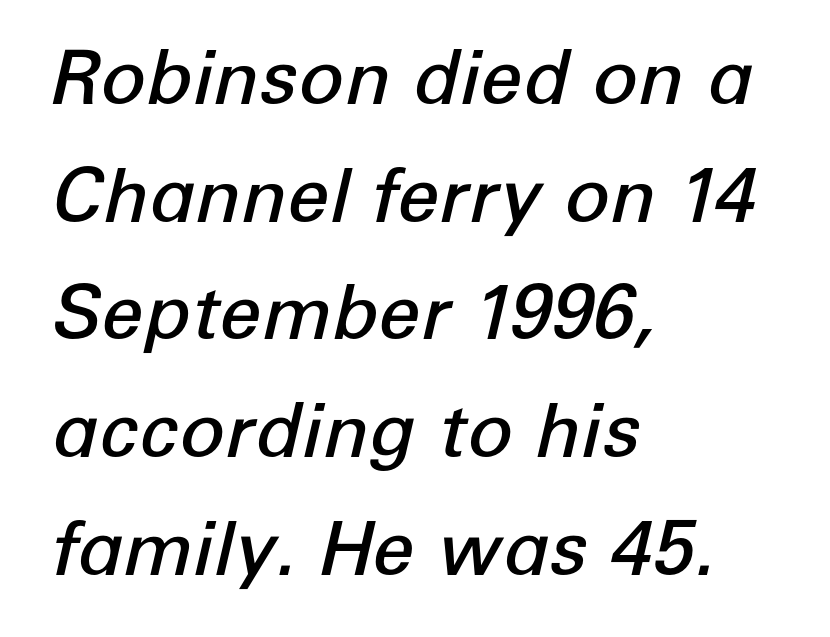
{"italic": "yes", "lean": "right", "slant_degrees": 12, "bold": "semi", "weight": "semibold", "width": "normal", "stroke_contrast": "low", "x_height": "medium", "monospaced": "no", "underline": "no", "align": "left", "line_spacing": "normal", "line_spacing_ratio": 1.57, "letter_spacing": "normal", "letter_spacing_em": 0.0, "glyph_px": 75}
